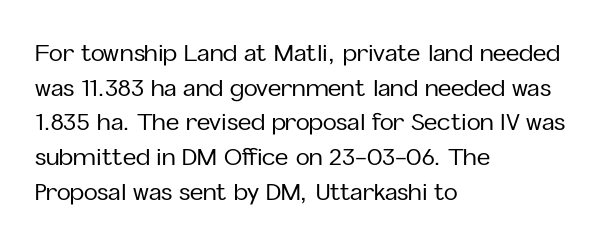
The image shows 23 px text type, upright; set left-aligned, normal line spacing (1.51x), normal letter spacing, not underlined.
